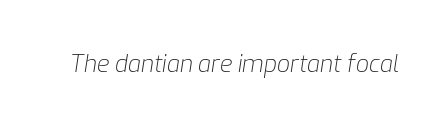
Q: Is the text bold? A: No.
Q: Is the text italic (slanted)? A: Yes, it leans right by about 9 degrees.
Q: Is the text underlined? A: No.
Q: Is the spacing between letters normal or unusually wide? A: Normal.
